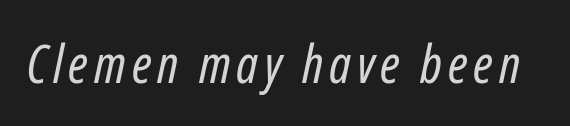
The image shows 52 px regular-weight, condensed type, italic (leaning right); set not underlined; low stroke contrast and a medium x-height.
